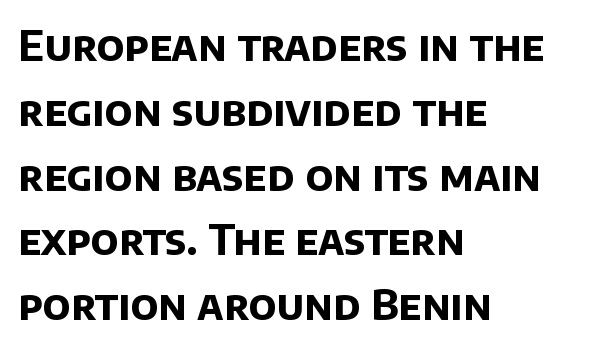
{"serif": "no", "bold": "yes", "weight": "bold", "width": "normal", "stroke_contrast": "low", "x_height": "large", "monospaced": "no", "underline": "no", "align": "left", "line_spacing": "normal", "line_spacing_ratio": 1.58, "letter_spacing": "normal", "letter_spacing_em": 0.0, "glyph_px": 41}
